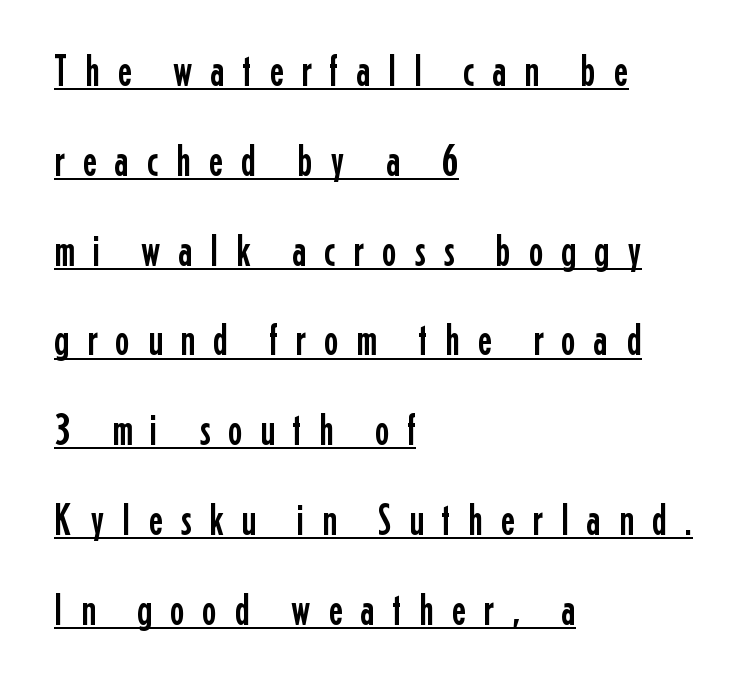
Does a line run under the words? Yes, clearly. In terms of letterform style, serifs are entirely absent. The rendering uses natural spacing where letterforms have individual widths. Honestly, the letter spacing is so wide it's the main thing you notice. The lettering holds an erect, upright posture throughout. Typeset ragged right — the left edge is the straight one.
